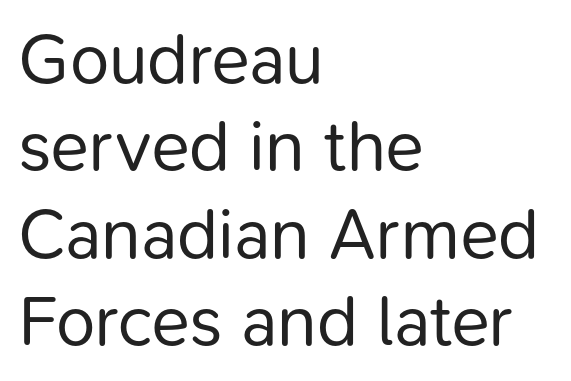
Weight: regular or lighter. This sample has the flowing, uneven cadence of proportional lettering. Bare-footed words on every line. A roman cut, with each character standing at attention. In terms of letterform style, serifs are entirely absent.
